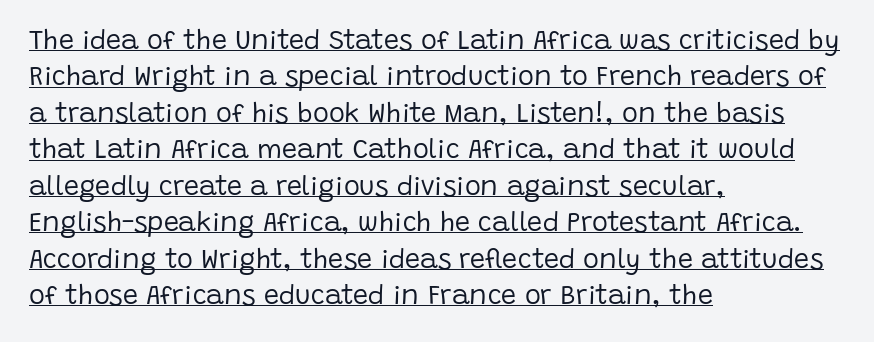
The image shows 27 px text type, upright; set left-aligned, normal line spacing (1.35x), normal letter spacing, underlined.
